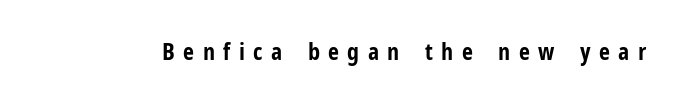
The image shows 24 px bold type, upright; set unusually wide letter spacing (+0.35 em), not underlined.
